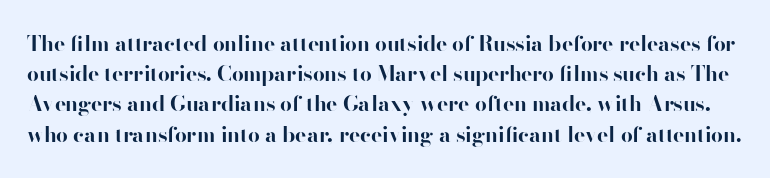
{"italic": "no", "bold": "yes", "underline": "no", "line_spacing": "normal", "line_spacing_ratio": 1.44, "letter_spacing": "normal", "letter_spacing_em": 0.0, "glyph_px": 21}
